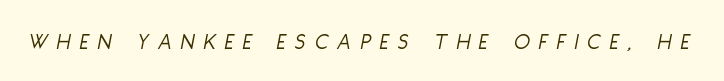
Characters follow at a spacing far wider than the type designer built in. The space beneath each line is pristine and unruled. Every character sits at an angle, as italics do. Stems here are at most as thick as an everyday book face.
